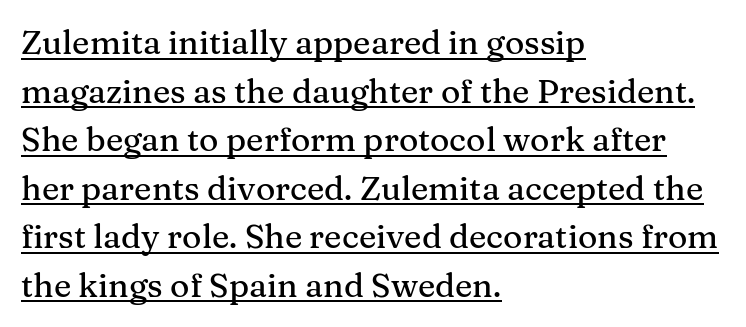
The image shows 33 px serif type, upright; set left-aligned, normal line spacing (1.47x), normal letter spacing, underlined; medium stroke contrast and a medium x-height.
